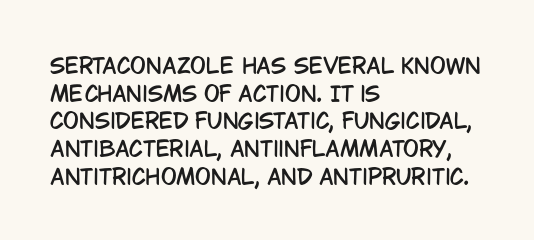
{"italic": "no", "underline": "no", "align": "left", "line_spacing": "normal", "line_spacing_ratio": 1.32, "letter_spacing": "normal", "letter_spacing_em": 0.0, "glyph_px": 21}
